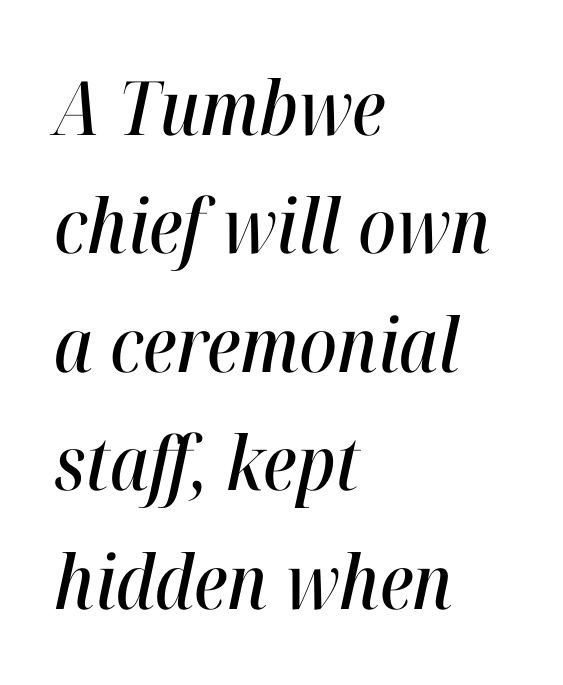
{"italic": "yes", "lean": "right", "slant_degrees": 12, "width": "condensed", "stroke_contrast": "high", "x_height": "medium", "monospaced": "no", "underline": "no", "align": "left", "line_spacing": "normal", "line_spacing_ratio": 1.58, "letter_spacing": "normal", "letter_spacing_em": 0.0, "glyph_px": 75}
